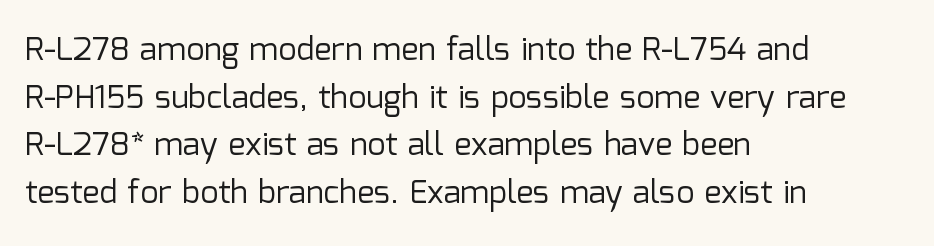
The image shows 32 px regular-weight sans-serif type, upright; set left-aligned, normal line spacing (1.49x), normal letter spacing, not underlined; low stroke contrast and a medium x-height.
